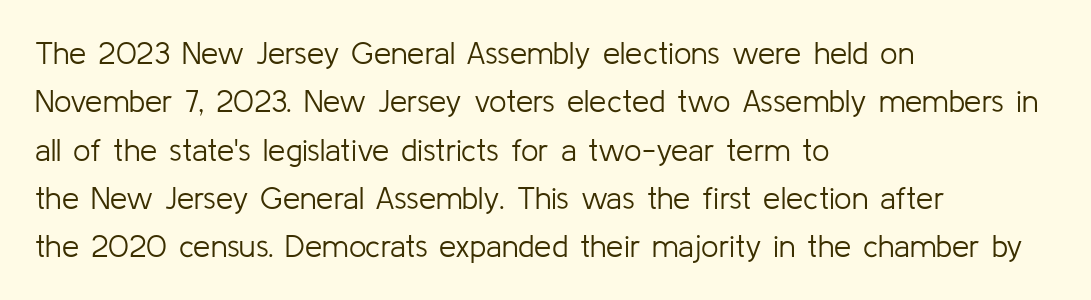
The image shows 31 px light sans-serif type, upright; set left-aligned, normal line spacing (1.56x), normal letter spacing, not underlined; low stroke contrast and a medium x-height.
